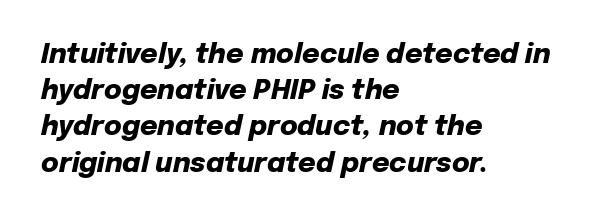
Q: Is the text bold? A: Yes.
Q: Is the text italic (slanted)? A: Yes, it leans right by about 12 degrees.
Q: Is the text underlined? A: No.
Q: How is the paragraph aligned? A: Left-aligned.
Q: Is the spacing between letters normal or unusually wide? A: Normal.
Q: Is the spacing between lines tight, normal or loose? A: Normal.
